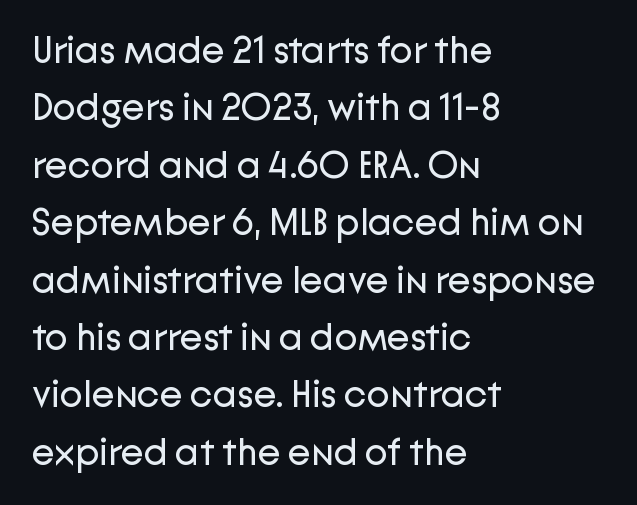
Q: Is the text bold? A: No.
Q: Is the text italic (slanted)? A: No, it is upright.
Q: Is the typeface a serif or a sans-serif typeface? A: Sans-serif.
Q: Is the text underlined? A: No.
Q: How is the paragraph aligned? A: Left-aligned.
Q: Is the spacing between letters normal or unusually wide? A: Normal.
Q: Is the spacing between lines tight, normal or loose? A: Normal.
Q: Width (condensed, normal, or wide)? A: Normal.
Q: Stroke contrast? A: Low.
Q: x-height? A: Medium.
Q: Monospaced? A: No.
